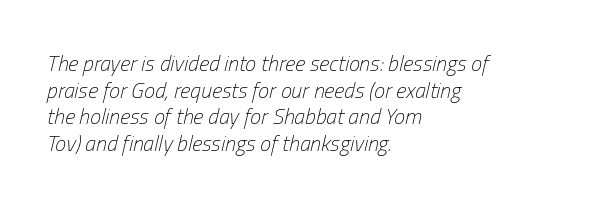
Q: Is the text bold? A: No.
Q: Is the text italic (slanted)? A: Yes, it leans right by about 13 degrees.
Q: Is the text underlined? A: No.
Q: How is the paragraph aligned? A: Left-aligned.
Q: Is the spacing between letters normal or unusually wide? A: Normal.
